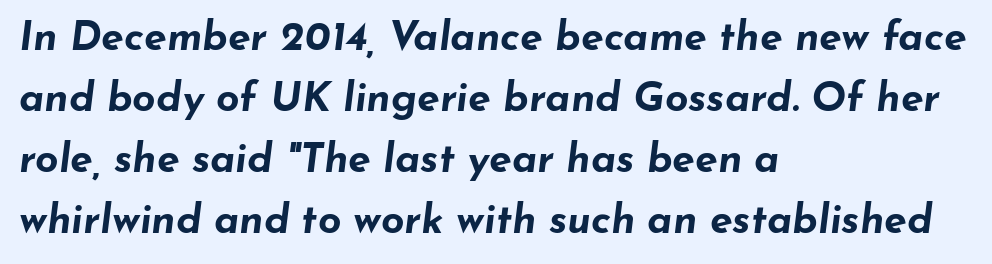
The horizontal fit of the characters is conventional and even. Short and long lines alike share a common starting point at left. Nobody drew a line under any word here. The passage shown is typed in a proportional face where columns would drift. Leading: standard.
